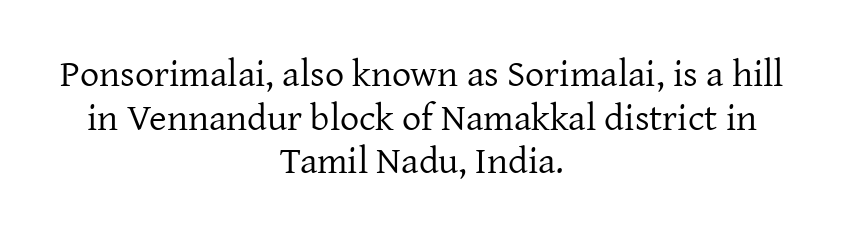
{"serif": "yes", "italic": "no", "bold": "no", "weight": "regular", "width": "normal", "stroke_contrast": "low", "x_height": "medium", "monospaced": "no", "underline": "no", "align": "center", "line_spacing": "tight", "line_spacing_ratio": 1.15, "letter_spacing": "normal", "letter_spacing_em": 0.0, "glyph_px": 38}
